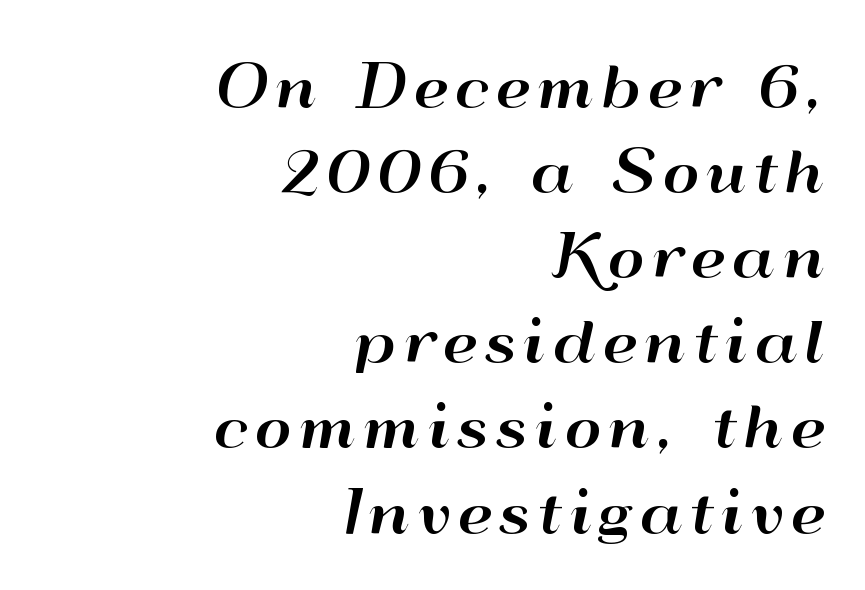
Q: Is the text italic (slanted)? A: Yes.
Q: Is the typeface a serif or a sans-serif typeface? A: Sans-serif.
Q: Is the text underlined? A: No.
Q: How is the paragraph aligned? A: Right-aligned.
Q: Is the spacing between lines tight, normal or loose? A: Normal.
Q: Width (condensed, normal, or wide)? A: Wide.
Q: Stroke contrast? A: High.
Q: x-height? A: Small.
Q: Monospaced? A: No.
